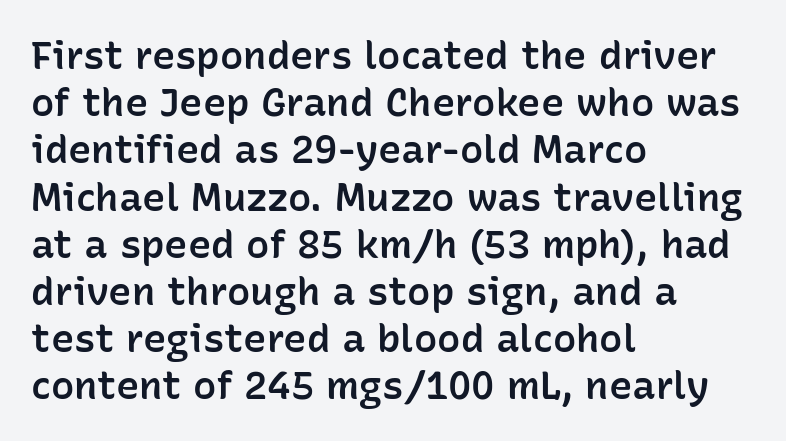
Q: Is the text bold? A: Semi-bold.
Q: Is the text italic (slanted)? A: No, it is upright.
Q: Is the typeface a serif or a sans-serif typeface? A: Sans-serif.
Q: Is the text underlined? A: No.
Q: How is the paragraph aligned? A: Left-aligned.
Q: Is the spacing between letters normal or unusually wide? A: Normal.
Q: Width (condensed, normal, or wide)? A: Normal.
Q: Stroke contrast? A: Low.
Q: x-height? A: Medium.
Q: Monospaced? A: No.
